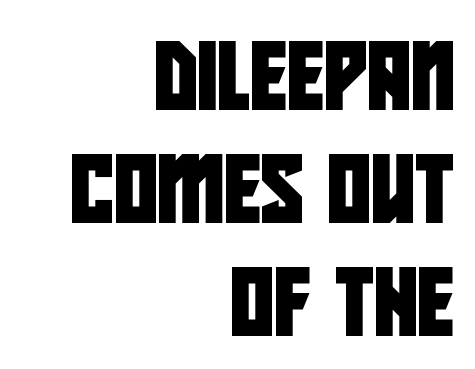
{"serif": "no", "width": "condensed", "stroke_contrast": "low", "x_height": "large", "monospaced": "no", "underline": "no", "align": "right", "line_spacing": "normal", "line_spacing_ratio": 1.69, "letter_spacing": "normal", "letter_spacing_em": 0.0, "glyph_px": 67}
